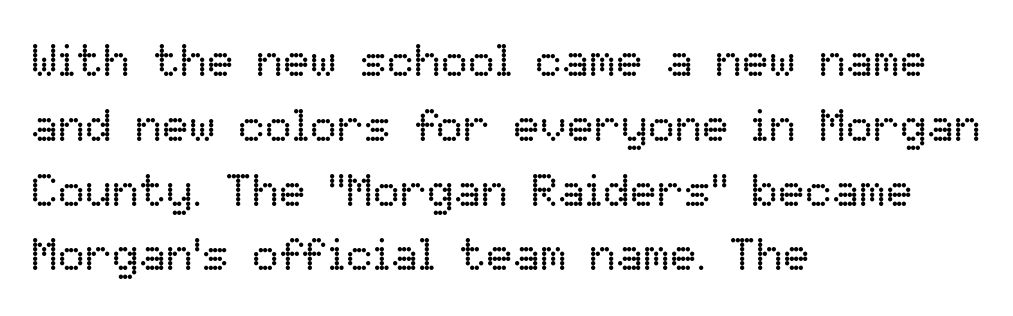
Q: Is the text bold? A: No.
Q: Is the text italic (slanted)? A: No, it is upright.
Q: Is the text underlined? A: No.
Q: How is the paragraph aligned? A: Left-aligned.
Q: Is the spacing between letters normal or unusually wide? A: Normal.
Q: Is the spacing between lines tight, normal or loose? A: Normal.
Q: Width (condensed, normal, or wide)? A: Normal.
Q: Stroke contrast? A: Low.
Q: x-height? A: Medium.
Q: Monospaced? A: No.
